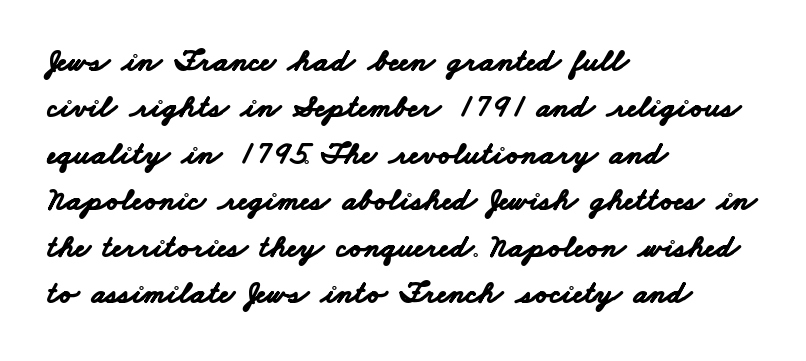
Alignment: flush left. Regarding leading, the lines here are spaced in the standard way. Character widths vary here, with narrow letters taking less room than wide ones. A full-strength bold gives these letters their thick strokes.
